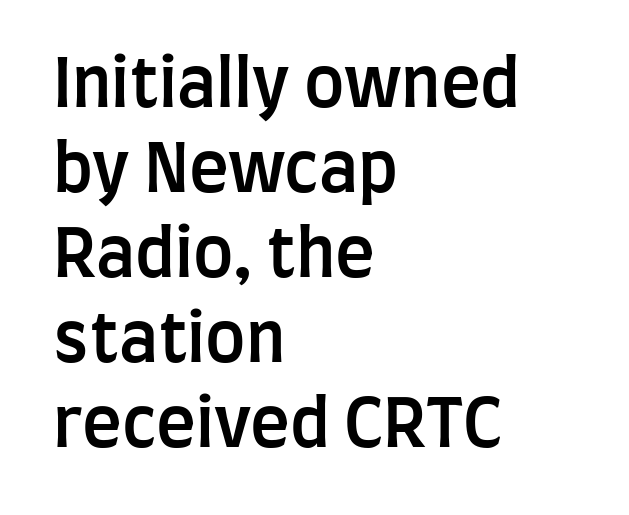
{"serif": "no", "italic": "no", "bold": "semi", "weight": "semibold", "width": "condensed", "stroke_contrast": "low", "x_height": "large", "monospaced": "no", "underline": "no", "align": "left", "line_spacing": "normal", "line_spacing_ratio": 1.27, "letter_spacing": "normal", "letter_spacing_em": 0.0, "glyph_px": 67}
